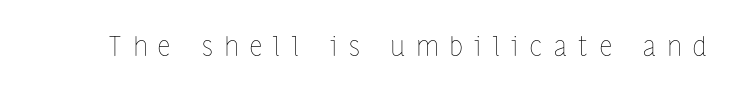
Upright lettering throughout. A quiet, ordinary-to-light weight characterises the typeface. The strip under each line holds only bare page. The face used here is rendered with a markedly widened letterfit.
